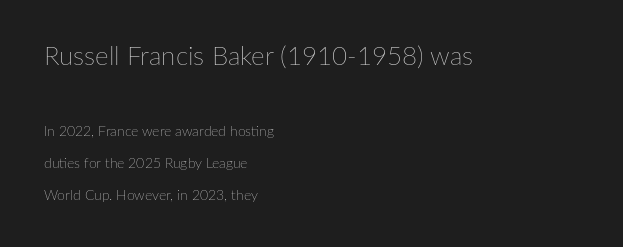
Q: Is the text bold? A: No.
Q: Is the text italic (slanted)? A: No, it is upright.
Q: Is the text underlined? A: No.
Q: How is the paragraph aligned? A: Left-aligned.
Q: Is the spacing between letters normal or unusually wide? A: Normal.
Q: Is the spacing between lines tight, normal or loose? A: Loose.
Q: Which block of text is set in a larger size, the first (top) or the second (bottom)? A: The first (top) one.
